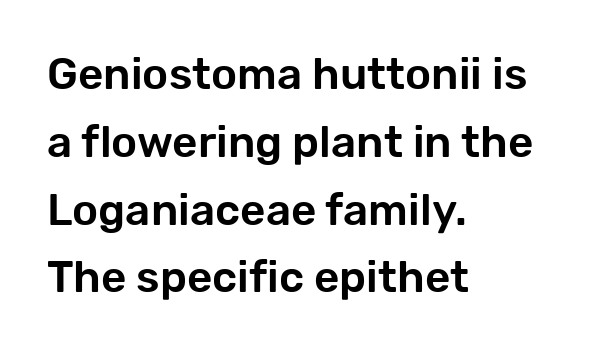
Q: Is the text italic (slanted)? A: No, it is upright.
Q: Is the typeface a serif or a sans-serif typeface? A: Sans-serif.
Q: Is the text underlined? A: No.
Q: How is the paragraph aligned? A: Left-aligned.
Q: Is the spacing between letters normal or unusually wide? A: Normal.
Q: Is the spacing between lines tight, normal or loose? A: Normal.
Q: Width (condensed, normal, or wide)? A: Normal.
Q: Stroke contrast? A: Low.
Q: x-height? A: Medium.
Q: Monospaced? A: No.
